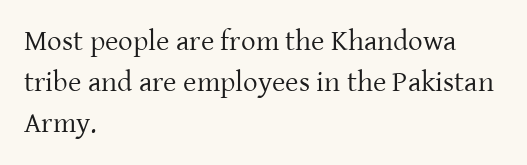
The image shows 29 px regular-weight serif type, upright; set left-aligned, normal line spacing (1.41x), normal letter spacing, not underlined; low stroke contrast and a medium x-height.
